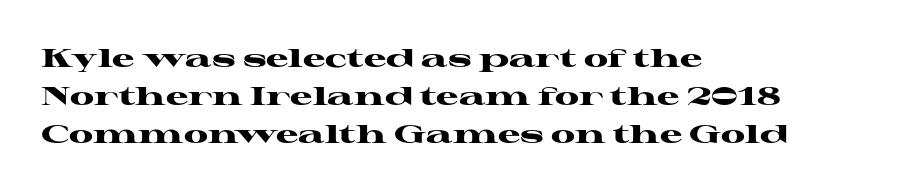
The image shows 25 px bold type, upright; set left-aligned, normal line spacing (1.52x), normal letter spacing, not underlined.
